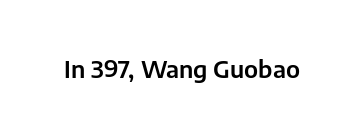
{"italic": "no", "underline": "no", "letter_spacing": "normal", "letter_spacing_em": 0.0, "glyph_px": 24}
